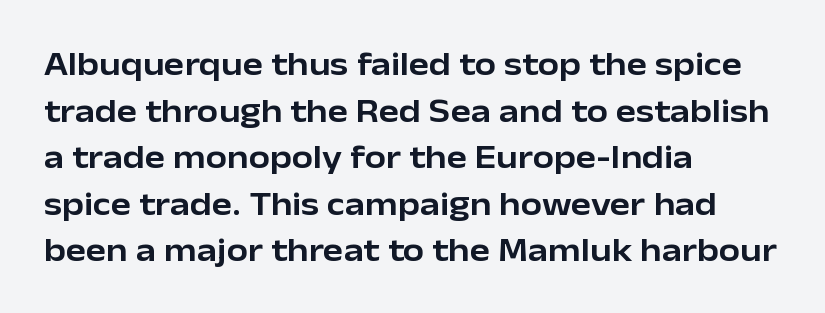
{"serif": "no", "italic": "no", "width": "normal", "stroke_contrast": "low", "x_height": "medium", "monospaced": "no", "underline": "no", "align": "left", "line_spacing": "normal", "line_spacing_ratio": 1.37, "letter_spacing": "normal", "letter_spacing_em": 0.0, "glyph_px": 34}
